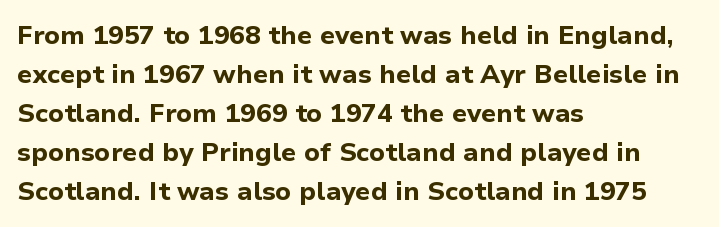
Successive baselines arrive at the customary interval. Nope, not italic — everything's standing straight. Stroke thickness is high; the sample reads as a true bold. Line starts are locked; line ends wander. Clear beneath every line of the passage. The line texture is even and compact thanks to regular tracking.
